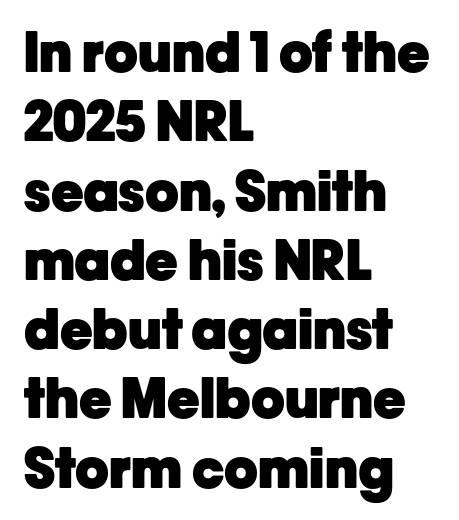
The image shows 55 px heavy sans-serif type, upright; set left-aligned, normal line spacing (1.26x), normal letter spacing, not underlined; low stroke contrast and a medium x-height.
